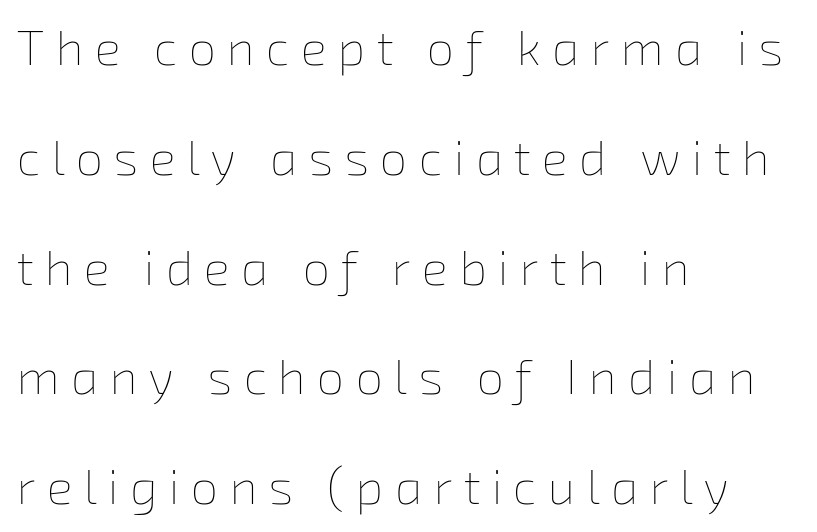
Q: Is the text bold? A: No.
Q: Is the text underlined? A: No.
Q: How is the paragraph aligned? A: Left-aligned.
Q: Is the spacing between letters normal or unusually wide? A: Unusually wide.
Q: Is the spacing between lines tight, normal or loose? A: Loose.
Q: Width (condensed, normal, or wide)? A: Normal.
Q: Stroke contrast? A: Low.
Q: x-height? A: Medium.
Q: Monospaced? A: No.
